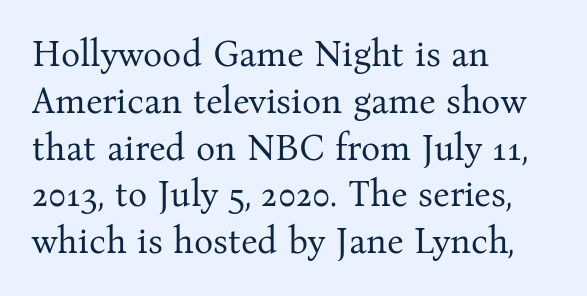
Proportional: the letters do not fall into vertical columns. A typesetter would label this face a serif. The lines in this sample share a left origin and differ only in where they stop. Vertical strokes here are truly vertical. Default kerning and tracking; the words read as compact shapes. Stroke mass is kept to a normal reading level or below.
